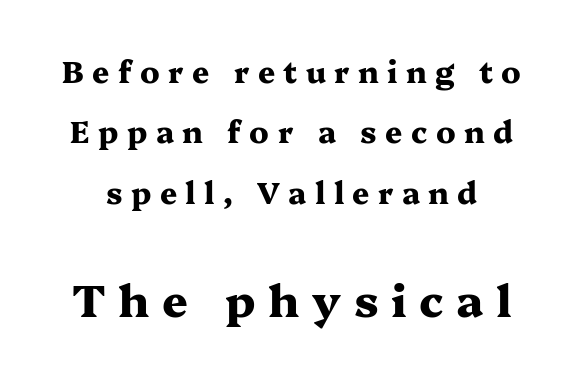
You could not count columns in this text — the font is proportionally spaced. This sample uses an upright cut, with every glyph sitting square on the baseline. You could only call the tracking loose — the letters float apart. These lines stand farther apart than default settings would place them. Chunky letters — that's bold for sure.
